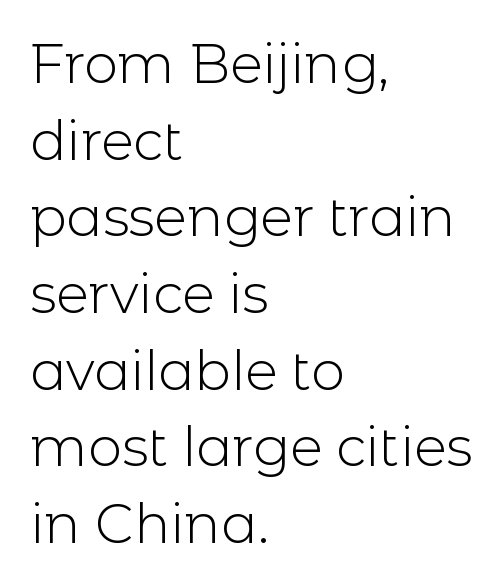
The image shows 54 px light sans-serif type, upright; set left-aligned, normal line spacing (1.42x), normal letter spacing, not underlined; a medium x-height.
